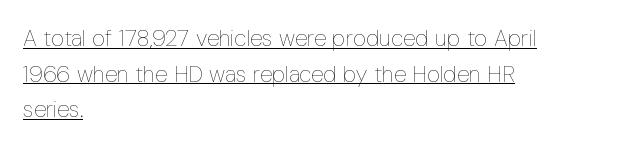
The image shows 23 px text type, upright; set left-aligned, normal line spacing (1.55x), normal letter spacing, underlined.
